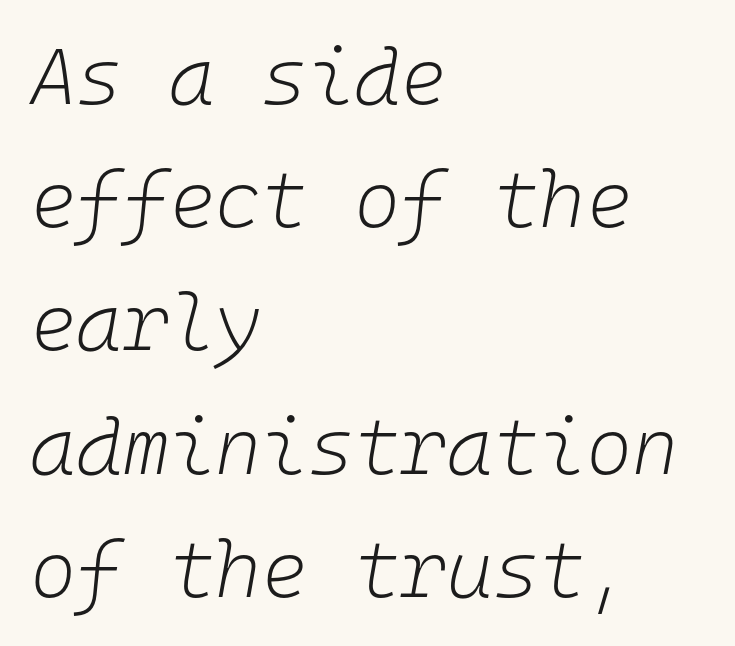
Q: Is the text bold? A: No.
Q: Is the text italic (slanted)? A: Yes, it leans right by about 10 degrees.
Q: Is the text underlined? A: No.
Q: How is the paragraph aligned? A: Left-aligned.
Q: Is the spacing between letters normal or unusually wide? A: Normal.
Q: Is the spacing between lines tight, normal or loose? A: Normal.
Q: Width (condensed, normal, or wide)? A: Normal.
Q: Stroke contrast? A: Low.
Q: x-height? A: Medium.
Q: Monospaced? A: Yes.
